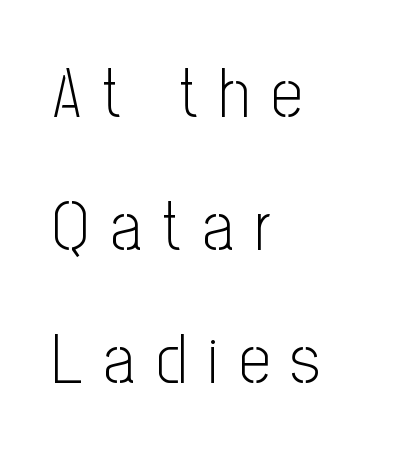
{"serif": "no", "italic": "no", "bold": "no", "weight": "light", "width": "condensed", "stroke_contrast": "low", "x_height": "medium", "monospaced": "no", "underline": "no", "align": "left", "line_spacing": "loose", "line_spacing_ratio": 1.93, "letter_spacing": "wide", "letter_spacing_em": 0.31, "glyph_px": 69}
